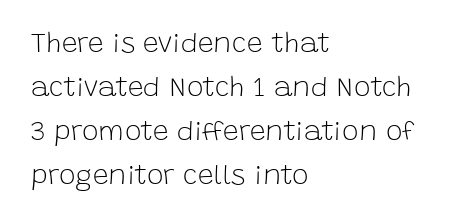
The image shows 28 px light sans-serif type, upright; set left-aligned, normal line spacing (1.57x), normal letter spacing, not underlined; low stroke contrast and a large x-height.
